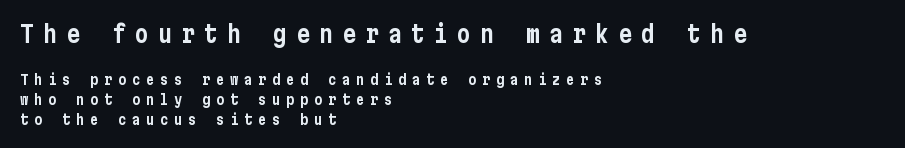
These lines sit exactly where default settings would place them. No italicization has been applied; the sample stays upright. Two sizes are in play, and the larger belongs to the first block. Notice how the passage keeps a crisp vertical edge on the left only.
